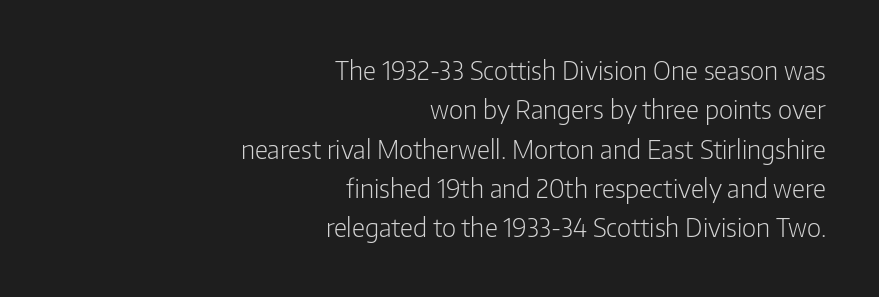
The image shows 26 px text type, upright; set right-aligned, normal line spacing (1.51x), normal letter spacing, not underlined.
